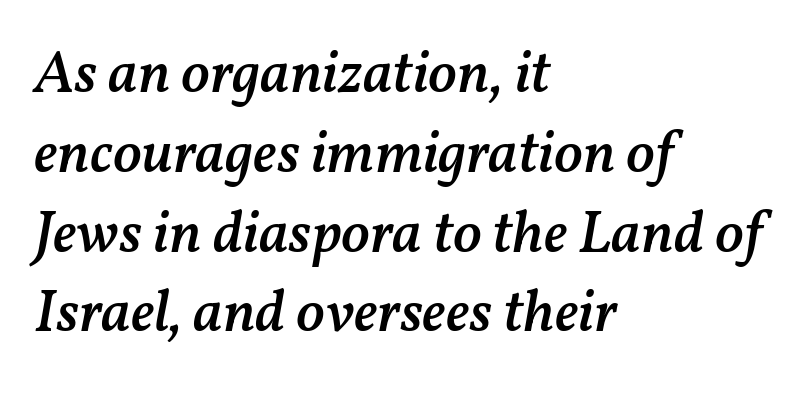
{"italic": "yes", "lean": "right", "slant_degrees": 11, "bold": "semi", "weight": "semibold", "width": "normal", "stroke_contrast": "medium", "x_height": "medium", "monospaced": "no", "underline": "no", "align": "left", "line_spacing": "normal", "line_spacing_ratio": 1.33, "letter_spacing": "normal", "letter_spacing_em": 0.0, "glyph_px": 60}
